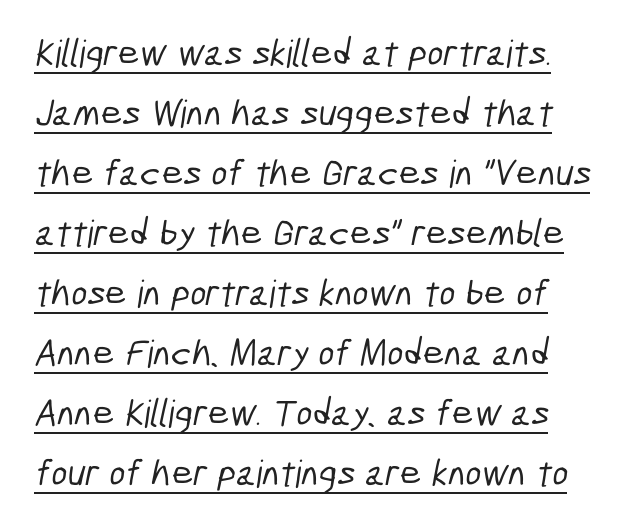
Does the type have serifs? No, each stem ends abruptly. If you measured baseline to baseline, you'd find a middling distance. This sample has the flowing, uneven cadence of proportional lettering. The letterforms sit shoulder to shoulder at normal distance. Each line of the rendering has a horizontal stroke beneath the glyphs.
